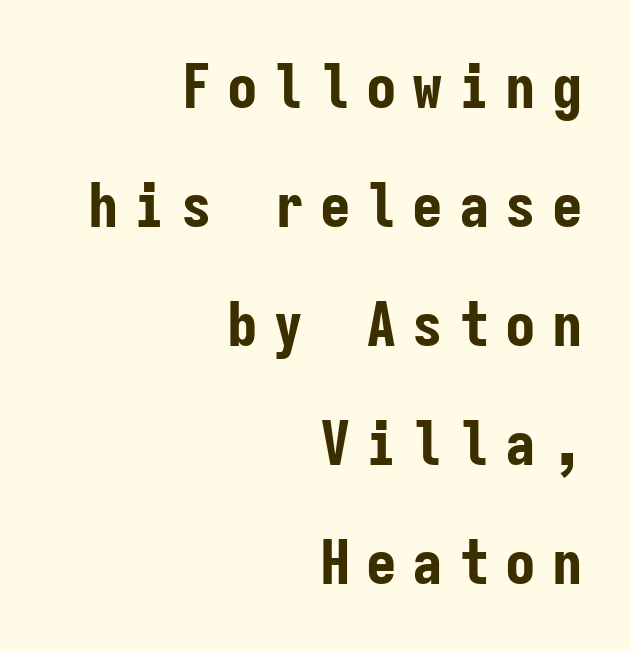
{"serif": "no", "italic": "no", "bold": "yes", "weight": "bold", "width": "condensed", "stroke_contrast": "low", "x_height": "medium", "monospaced": "yes", "underline": "no", "align": "right", "line_spacing": "loose", "line_spacing_ratio": 1.95, "letter_spacing": "wide", "letter_spacing_em": 0.26, "glyph_px": 61}
